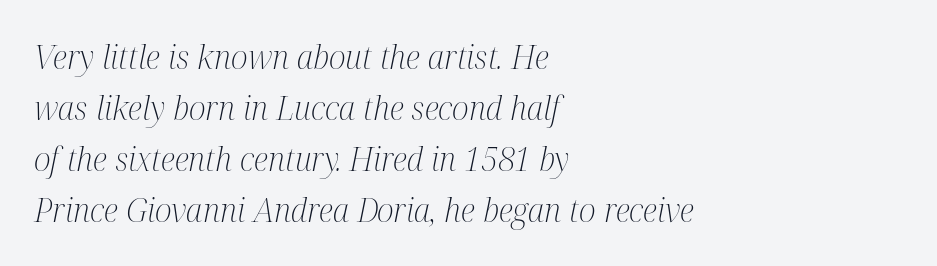
Q: Is the text bold? A: No.
Q: Is the text italic (slanted)? A: Yes, it leans right by about 12 degrees.
Q: Is the typeface a serif or a sans-serif typeface? A: Serif.
Q: Is the text underlined? A: No.
Q: How is the paragraph aligned? A: Left-aligned.
Q: Is the spacing between letters normal or unusually wide? A: Normal.
Q: Is the spacing between lines tight, normal or loose? A: Normal.
Q: Width (condensed, normal, or wide)? A: Condensed.
Q: Stroke contrast? A: Medium.
Q: x-height? A: Medium.
Q: Monospaced? A: No.
